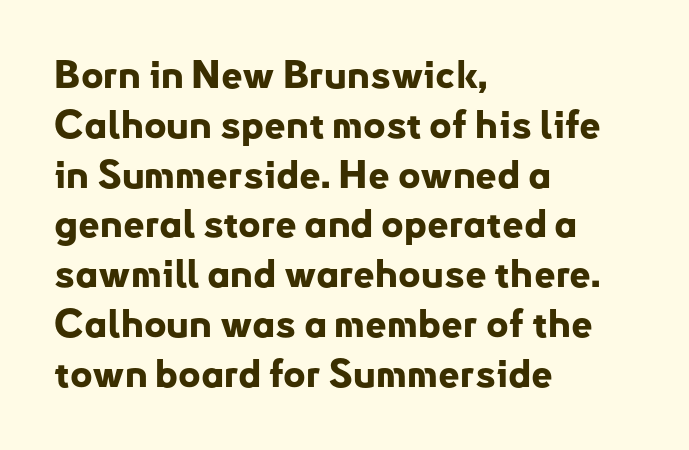
Q: Is the text bold? A: Yes.
Q: Is the text italic (slanted)? A: No, it is upright.
Q: Is the typeface a serif or a sans-serif typeface? A: Sans-serif.
Q: Is the text underlined? A: No.
Q: How is the paragraph aligned? A: Left-aligned.
Q: Is the spacing between letters normal or unusually wide? A: Normal.
Q: Is the spacing between lines tight, normal or loose? A: Normal.
Q: Width (condensed, normal, or wide)? A: Normal.
Q: Stroke contrast? A: Low.
Q: x-height? A: Small.
Q: Monospaced? A: No.
